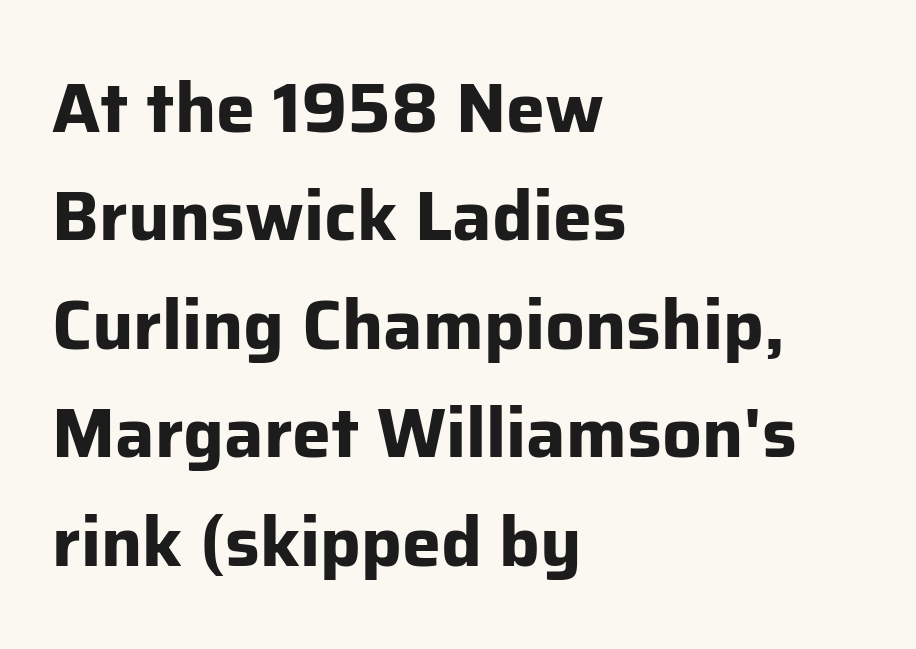
Regarding serifs, this sample does without them. Emphasis by weight is at full strength: bold. Rule under the text: the space is simply empty. Do the characters align in a grid? No, the font is proportional. The rendering uses a moderate line-height, typical for paragraphs. Every stem runs plumb, perpendicular to the baseline.
